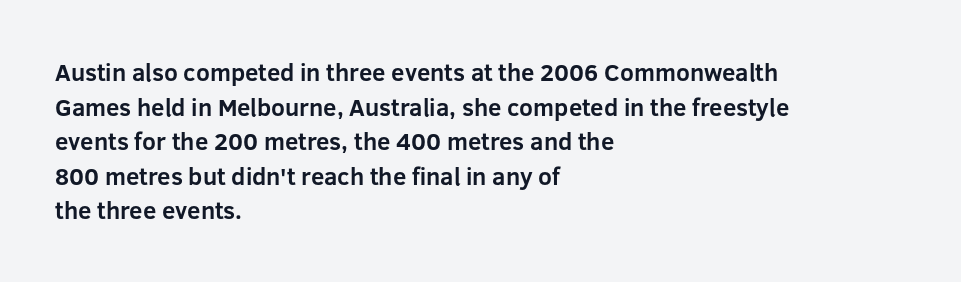
{"italic": "no", "bold": "yes", "underline": "no", "align": "left", "line_spacing": "normal", "line_spacing_ratio": 1.44, "letter_spacing": "normal", "letter_spacing_em": 0.0, "glyph_px": 24}
